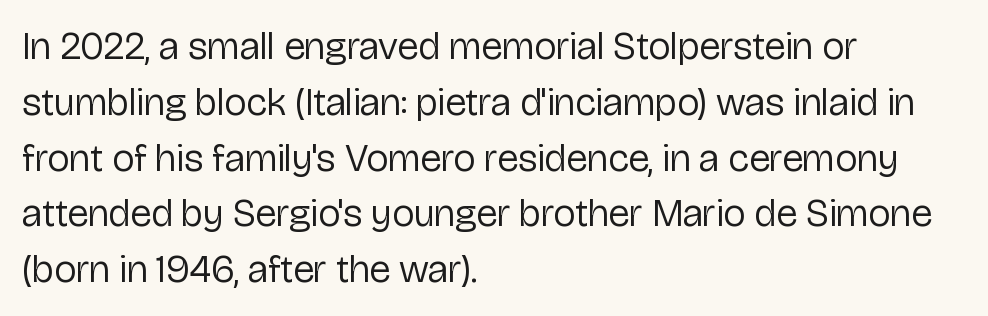
Q: Is the text bold? A: No.
Q: Is the text italic (slanted)? A: No, it is upright.
Q: Is the typeface a serif or a sans-serif typeface? A: Sans-serif.
Q: Is the text underlined? A: No.
Q: How is the paragraph aligned? A: Left-aligned.
Q: Is the spacing between letters normal or unusually wide? A: Normal.
Q: Is the spacing between lines tight, normal or loose? A: Normal.
Q: Width (condensed, normal, or wide)? A: Normal.
Q: Stroke contrast? A: Low.
Q: x-height? A: Medium.
Q: Monospaced? A: No.
